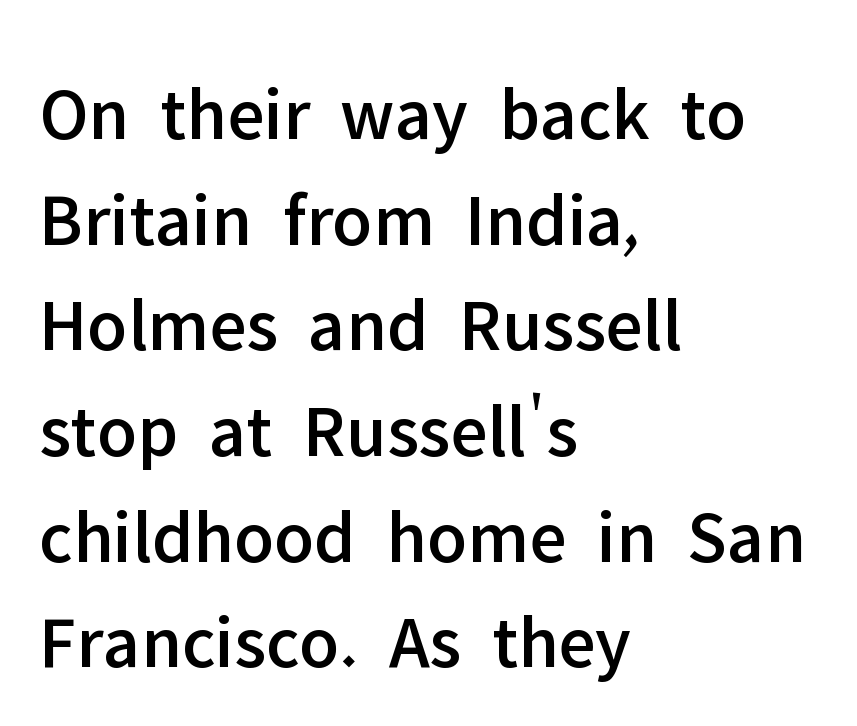
{"serif": "no", "italic": "no", "width": "normal", "stroke_contrast": "low", "x_height": "medium", "monospaced": "no", "underline": "no", "align": "left", "line_spacing": "normal", "line_spacing_ratio": 1.39, "letter_spacing": "normal", "letter_spacing_em": 0.0, "glyph_px": 76}
